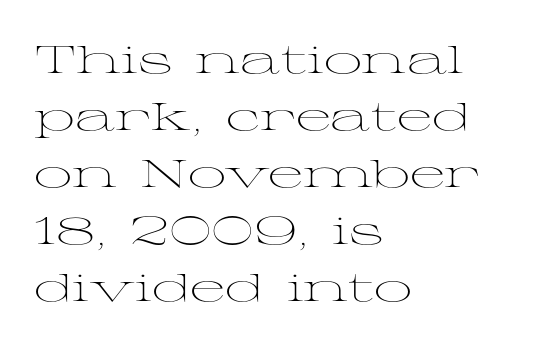
{"serif": "yes", "italic": "no", "bold": "no", "weight": "light", "width": "wide", "stroke_contrast": "medium", "x_height": "medium", "monospaced": "no", "underline": "no", "align": "left", "line_spacing": "normal", "line_spacing_ratio": 1.5, "letter_spacing": "normal", "letter_spacing_em": 0.0, "glyph_px": 38}
